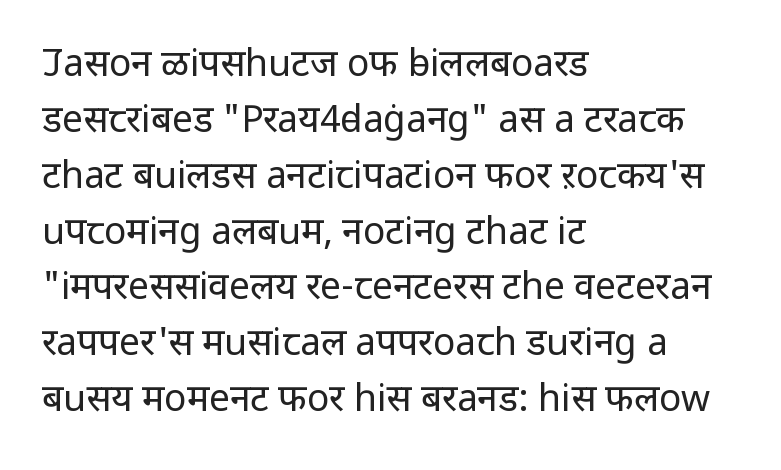
The image shows 37 px regular-weight sans-serif type, upright; set left-aligned, normal line spacing (1.51x), normal letter spacing, not underlined; low stroke contrast and a medium x-height.
